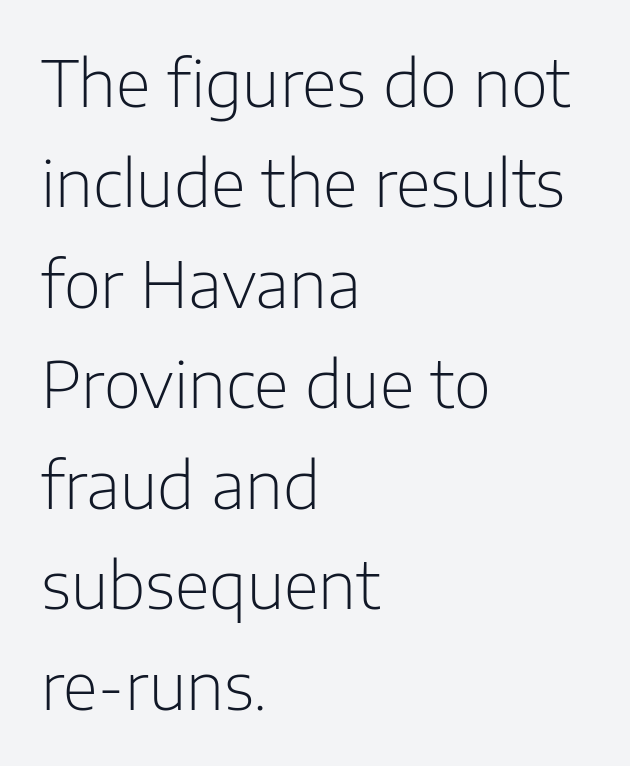
{"serif": "no", "italic": "no", "bold": "no", "weight": "light", "width": "normal", "stroke_contrast": "low", "x_height": "medium", "monospaced": "no", "underline": "no", "align": "left", "line_spacing": "normal", "line_spacing_ratio": 1.57, "letter_spacing": "normal", "letter_spacing_em": 0.0, "glyph_px": 64}
